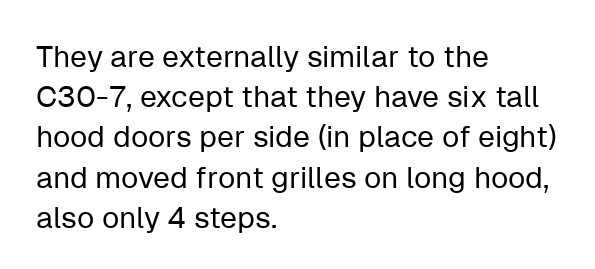
The image shows 30 px regular-weight sans-serif type, upright; set left-aligned, normal line spacing (1.34x), normal letter spacing, not underlined; low stroke contrast and a medium x-height.
